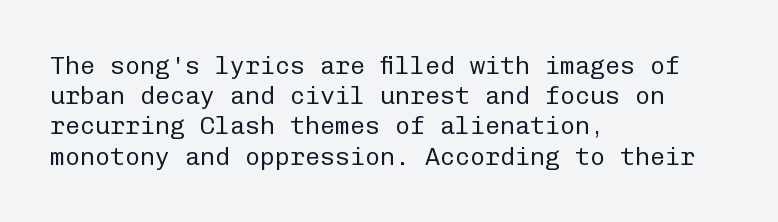
{"italic": "no", "bold": "no", "underline": "no", "align": "left", "line_spacing_ratio": 1.21, "letter_spacing": "normal", "letter_spacing_em": 0.0, "glyph_px": 25}
